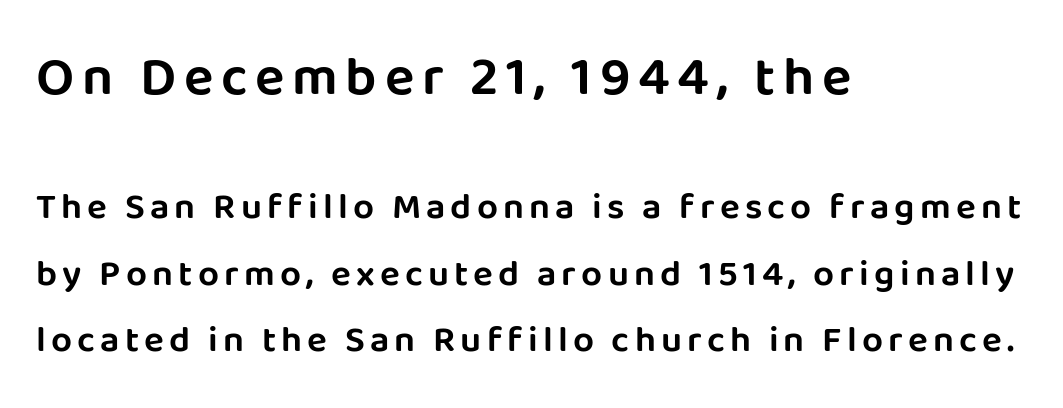
The image shows 55 px sans-serif type, upright; set left-aligned, line spacing 1.8x, not underlined; the first (top) block is 1.49x larger; low stroke contrast and a large x-height.
